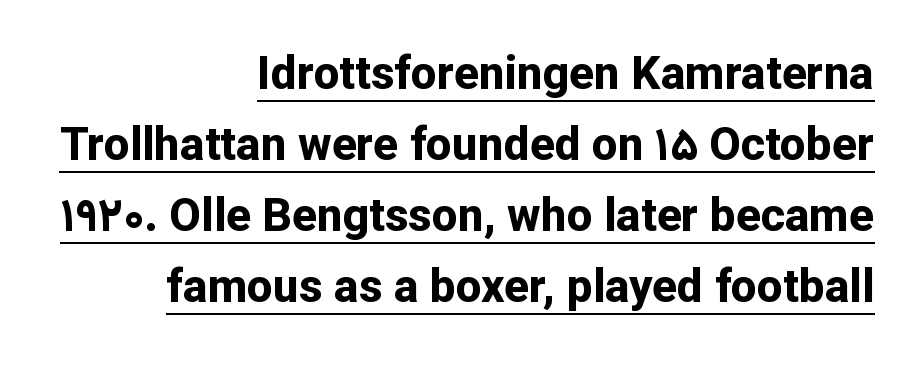
Spacing verdict: proportional, widths tailored to each character. This sample carries an underscore along the baseline area. Horizontally, the lines are justified to the trailing edge only. Tall strokes in this sample are plumb rather than angled.
